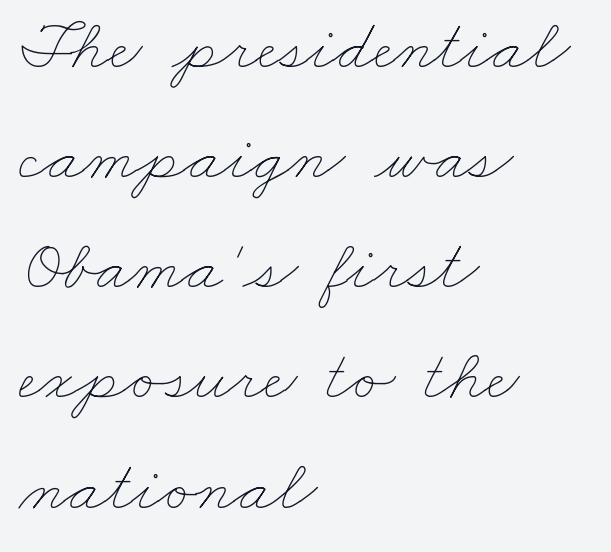
The image shows 72 px thin, wide type; set left-aligned, normal line spacing (1.53x), normal letter spacing, not underlined; low stroke contrast and a small x-height.
